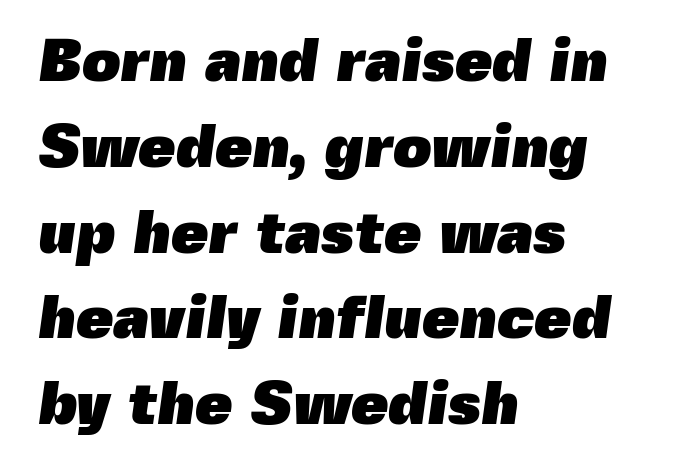
{"serif": "no", "bold": "yes", "weight": "heavy", "width": "normal", "x_height": "medium", "monospaced": "no", "underline": "no", "align": "left", "line_spacing": "normal", "line_spacing_ratio": 1.43, "letter_spacing": "normal", "letter_spacing_em": 0.0, "glyph_px": 60}
